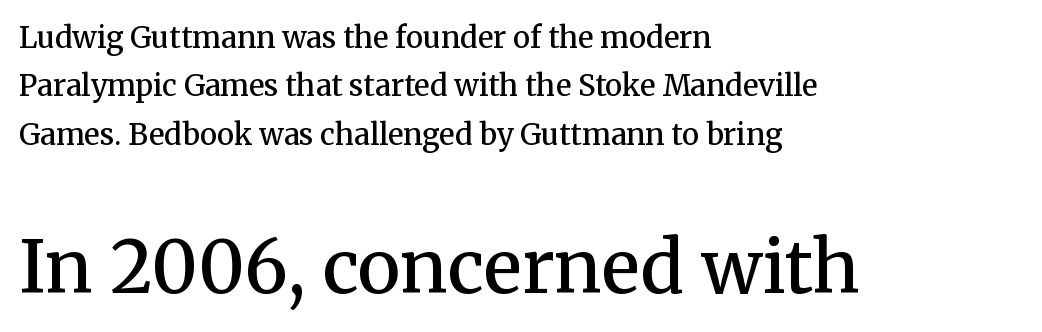
The image shows 72 px semibold serif type, upright; set left-aligned, normal line spacing (1.67x), normal letter spacing, not underlined; the second (bottom) block is 2.48x larger; medium stroke contrast and a medium x-height.
